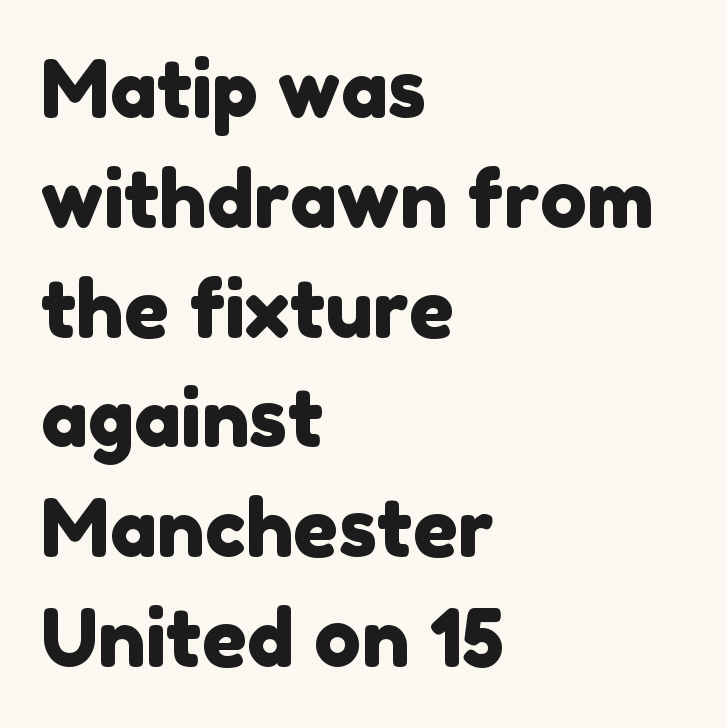
Decoration check: the copy has no underline. Horizontal alignment here is leftward, the default for most running prose. There is no visible air inserted between adjacent glyphs. Note: no serifs on the glyphs. This sample keeps an unexceptional amount of space between lines.
